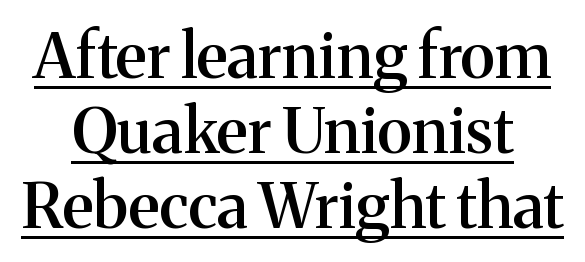
Q: Is the text bold? A: Semi-bold.
Q: Is the text italic (slanted)? A: No, it is upright.
Q: Is the typeface a serif or a sans-serif typeface? A: Serif.
Q: Is the text underlined? A: Yes.
Q: Is the spacing between letters normal or unusually wide? A: Normal.
Q: Width (condensed, normal, or wide)? A: Normal.
Q: Stroke contrast? A: Medium.
Q: x-height? A: Medium.
Q: Monospaced? A: No.
